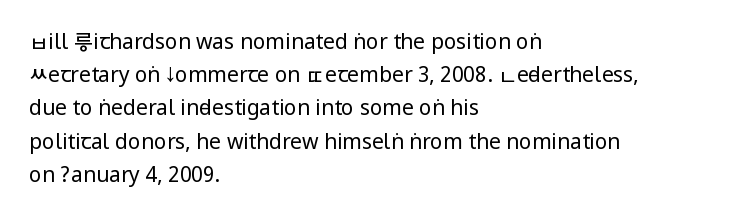
The face looks like a standard text weight, possibly lighter. Short and long lines alike share a common starting point at left. Vertically, the passage feels balanced, rows spaced as you'd expect. A bare baseline throughout the passage. Here the glyphs are tracked normally, forming tight word shapes.
